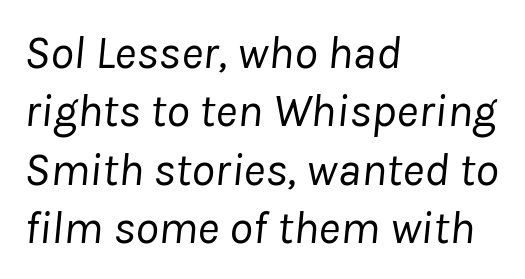
This sample has the flowing, uneven cadence of proportional lettering. The rendering keeps characters at their native spacing. The typesetting does not lean heavy: it is not bold. The string is rendered with underlining switched off.
